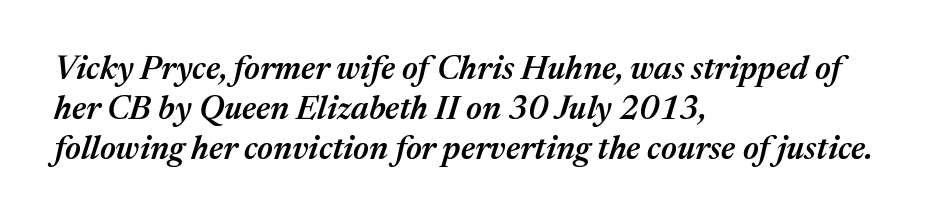
Q: Is the text bold? A: Semi-bold.
Q: Is the text italic (slanted)? A: Yes, it leans right by about 17 degrees.
Q: Is the text underlined? A: No.
Q: How is the paragraph aligned? A: Left-aligned.
Q: Is the spacing between letters normal or unusually wide? A: Normal.
Q: Width (condensed, normal, or wide)? A: Normal.
Q: Stroke contrast? A: Medium.
Q: x-height? A: Medium.
Q: Monospaced? A: No.
